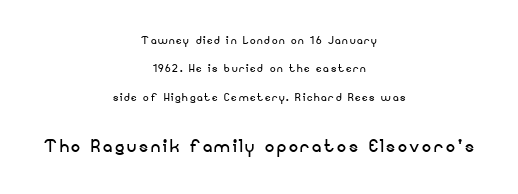
Q: Is the text bold? A: No.
Q: Is the text italic (slanted)? A: No, it is upright.
Q: Is the text underlined? A: No.
Q: How is the paragraph aligned? A: Centered.
Q: Is the spacing between lines tight, normal or loose? A: Loose.
Q: Which block of text is set in a larger size, the first (top) or the second (bottom)? A: The second (bottom) one.
